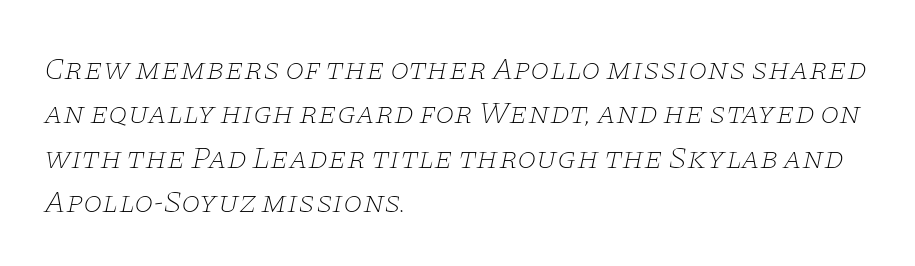
The text carries the slant typical of an italic or oblique font. Each letter's strokes conclude with small projecting serifs. The cut favours lightness, reaching ordinary text weight at its darkest. Notice how the passage keeps a crisp vertical edge on the left only. A clean baseline with only descenders dipping below it. How would I describe the line gaps? Plain and ordinary.
